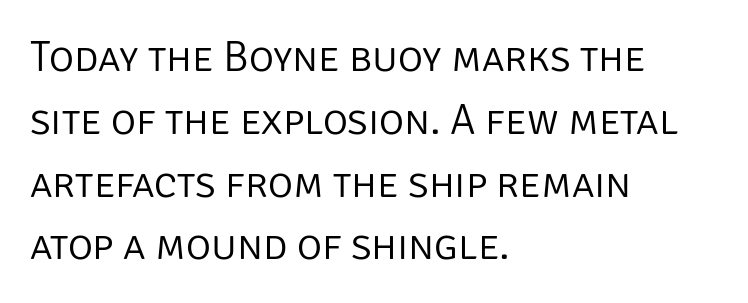
These lines are set flush left with a ragged right edge. Just letters on the line, the space beneath them empty. Unbolded letterforms with no extra heft. Does the type have serifs? No, each stem ends abruptly. The rendering uses natural spacing where letterforms have individual widths.
